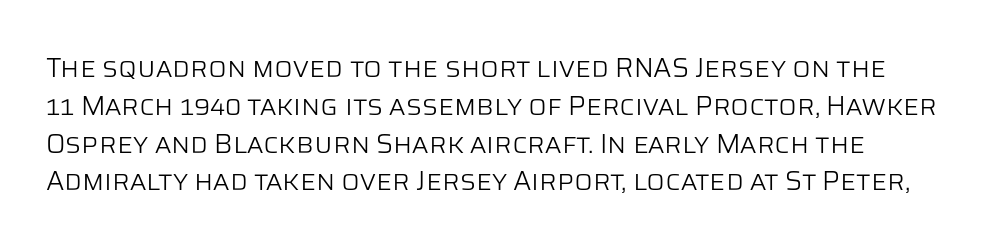
The image shows 27 px text type, upright; set normal line spacing (1.4x), normal letter spacing, not underlined.
